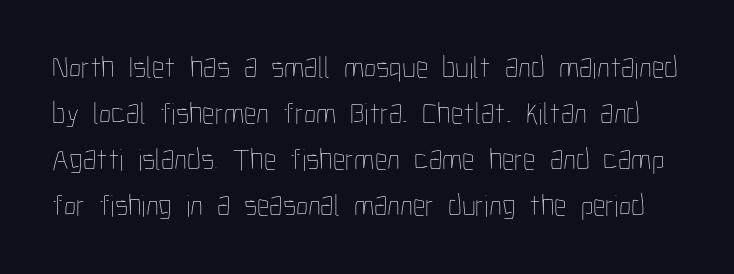
The image shows 31 px thin, condensed type, upright; set normal line spacing (1.48x), normal letter spacing, not underlined; low stroke contrast and a medium x-height.
